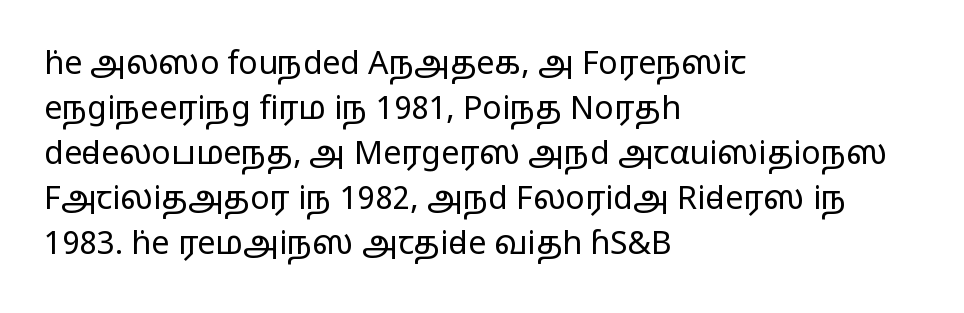
The image shows 32 px regular-weight, wide sans-serif type, upright; set left-aligned, normal line spacing (1.41x), normal letter spacing, not underlined; low stroke contrast and a medium x-height.
